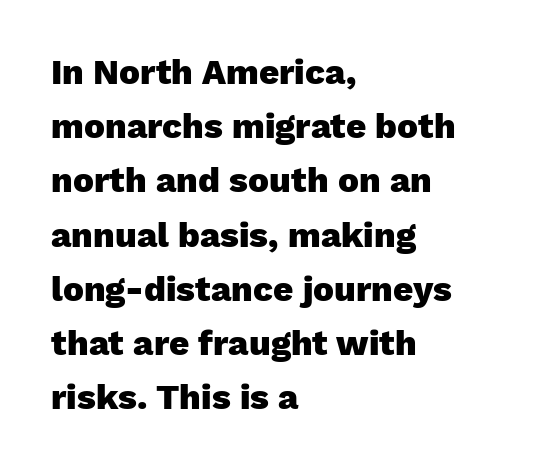
{"serif": "no", "italic": "no", "bold": "yes", "weight": "heavy", "width": "normal", "stroke_contrast": "low", "x_height": "medium", "monospaced": "no", "underline": "no", "align": "left", "line_spacing": "normal", "line_spacing_ratio": 1.55, "letter_spacing": "normal", "letter_spacing_em": 0.0, "glyph_px": 35}
